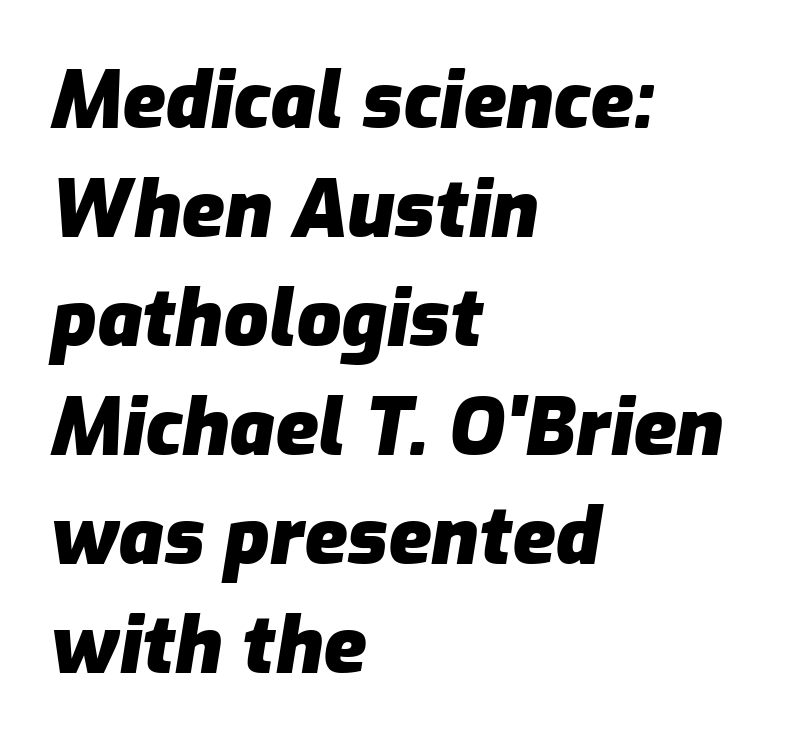
Q: Is the text bold? A: Yes.
Q: Is the text italic (slanted)? A: Yes, it leans right by about 9 degrees.
Q: Is the text underlined? A: No.
Q: How is the paragraph aligned? A: Left-aligned.
Q: Is the spacing between letters normal or unusually wide? A: Normal.
Q: Is the spacing between lines tight, normal or loose? A: Normal.
Q: Width (condensed, normal, or wide)? A: Normal.
Q: Stroke contrast? A: Low.
Q: x-height? A: Medium.
Q: Monospaced? A: No.
